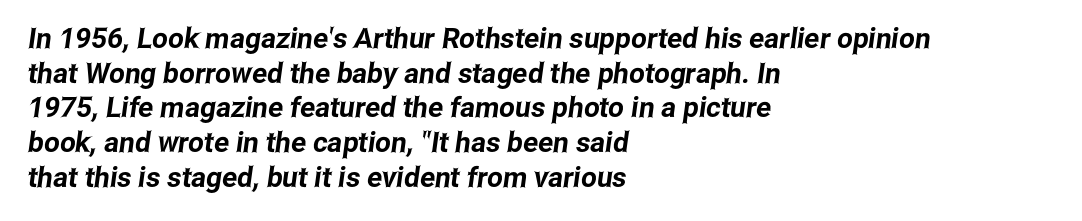
{"serif": "no", "width": "condensed", "stroke_contrast": "low", "x_height": "medium", "monospaced": "no", "underline": "no", "align": "left", "line_spacing_ratio": 1.24, "letter_spacing": "normal", "letter_spacing_em": 0.0, "glyph_px": 28}
